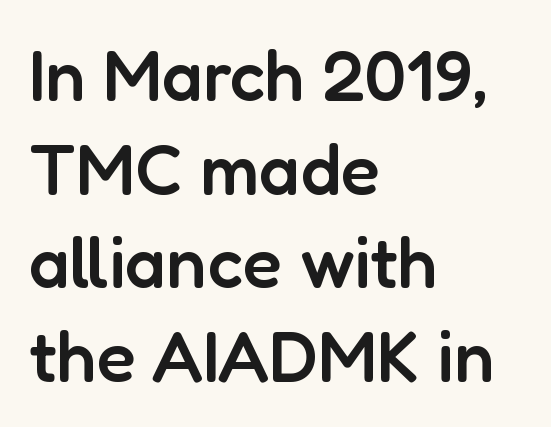
What weight is shown? A semibold, between regular and bold. Characters remain perfectly vertical along every line. The face used here is proportionally spaced, like ordinary book or web type. The text was rendered using a sans face with plain stroke endings. The text block is weighted toward the left margin, trailing off unevenly rightward.
